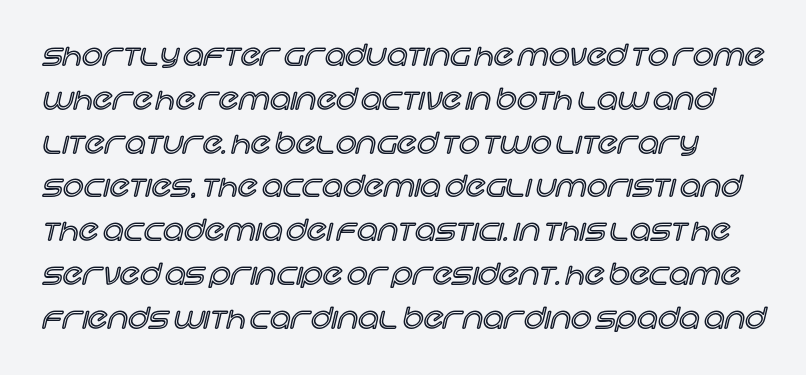
Q: Is the text italic (slanted)? A: Yes.
Q: Is the text underlined? A: No.
Q: Is the spacing between letters normal or unusually wide? A: Normal.
Q: Is the spacing between lines tight, normal or loose? A: Normal.
Q: Width (condensed, normal, or wide)? A: Normal.
Q: x-height? A: Large.
Q: Monospaced? A: No.
